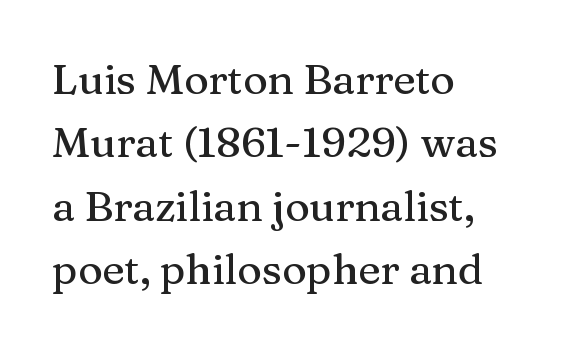
The image shows 42 px serif type, upright; set left-aligned, normal line spacing (1.51x), normal letter spacing, not underlined; medium stroke contrast and a medium x-height.
